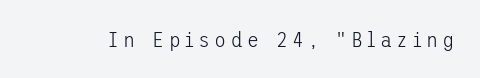
Q: Is the text bold? A: No.
Q: Is the text italic (slanted)? A: No, it is upright.
Q: Is the text underlined? A: No.
